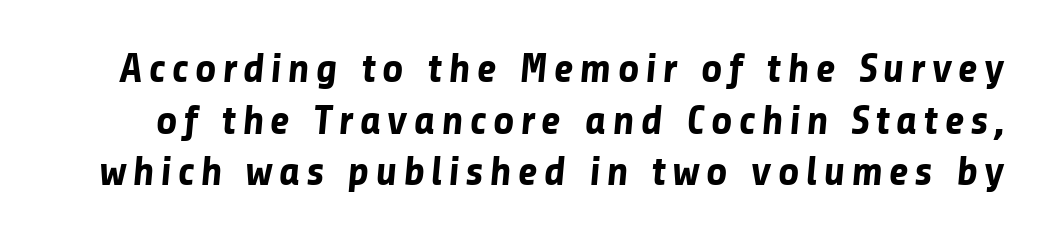
The image shows 42 px bold sans-serif type; set line spacing 1.23x, not underlined; low stroke contrast and a medium x-height.
